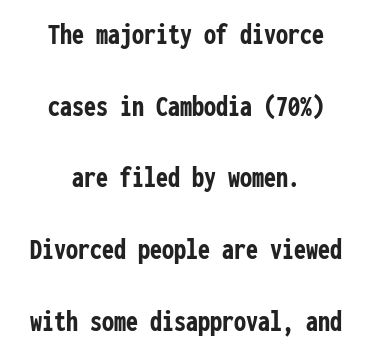
The image shows 30 px semibold, condensed sans-serif type, upright, monospaced; set centered, loose line spacing (2.39x), normal letter spacing, not underlined; low stroke contrast and a medium x-height.
